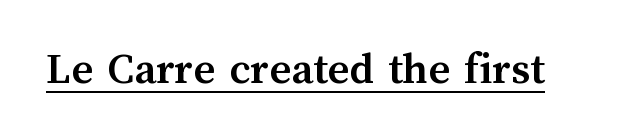
{"italic": "no", "bold": "yes", "weight": "semibold", "width": "normal", "stroke_contrast": "medium", "x_height": "medium", "monospaced": "no", "underline": "yes", "letter_spacing": "normal", "letter_spacing_em": 0.0, "glyph_px": 46}
